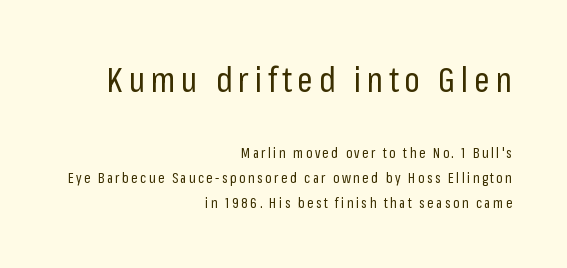
A typesetter would call this proportional, since set widths differ per character. You can tell it's not italic because the verticals are truly vertical. Between these two stacked blocks, the higher one wins on size. You can tell from the bare stems that sans-serif type was used. The lines in this sample share a right terminus and differ only in where they begin.
